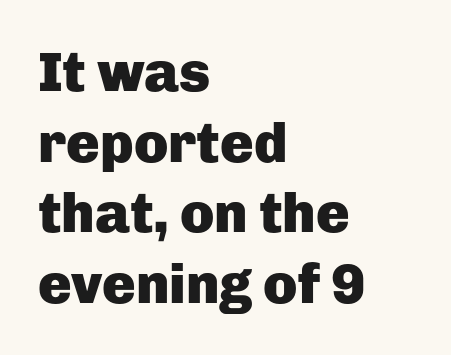
Q: Is the text bold? A: Yes.
Q: Is the text italic (slanted)? A: No, it is upright.
Q: Is the typeface a serif or a sans-serif typeface? A: Sans-serif.
Q: Is the text underlined? A: No.
Q: How is the paragraph aligned? A: Left-aligned.
Q: Is the spacing between letters normal or unusually wide? A: Normal.
Q: Is the spacing between lines tight, normal or loose? A: Normal.
Q: Width (condensed, normal, or wide)? A: Normal.
Q: Stroke contrast? A: Low.
Q: x-height? A: Medium.
Q: Monospaced? A: No.
